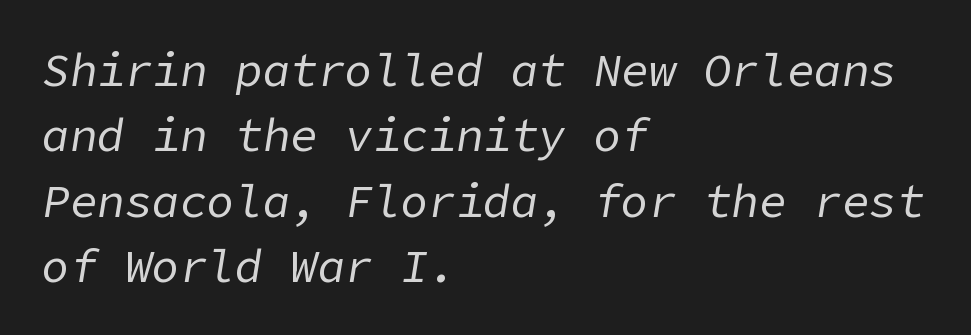
{"italic": "yes", "lean": "right", "slant_degrees": 9, "bold": "no", "weight": "regular", "width": "normal", "stroke_contrast": "low", "x_height": "medium", "underline": "no", "align": "left", "line_spacing": "normal", "line_spacing_ratio": 1.42, "letter_spacing": "normal", "letter_spacing_em": 0.0, "glyph_px": 46}
